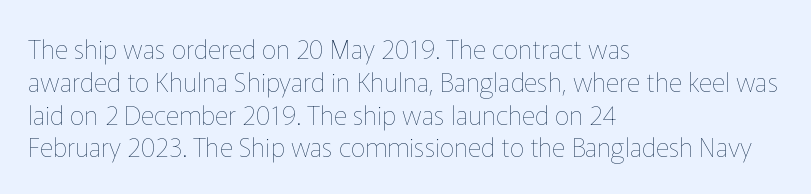
The image shows 26 px text type, upright; set left-aligned, normal line spacing (1.26x), normal letter spacing, not underlined.
